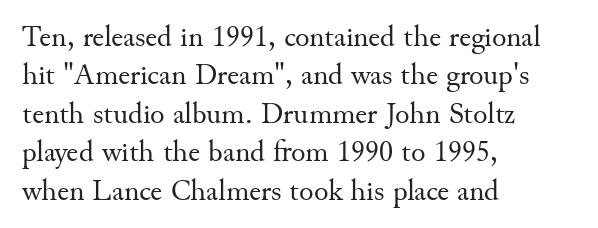
{"serif": "yes", "italic": "no", "bold": "no", "weight": "regular", "width": "normal", "stroke_contrast": "medium", "x_height": "small", "monospaced": "no", "underline": "no", "align": "left", "line_spacing": "normal", "line_spacing_ratio": 1.28, "letter_spacing": "normal", "letter_spacing_em": 0.0, "glyph_px": 30}
